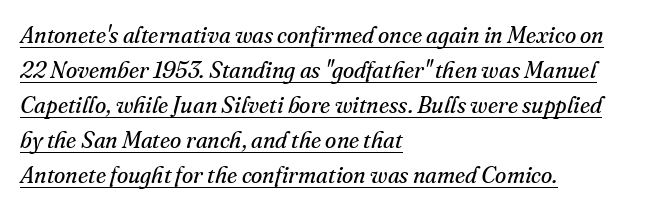
{"italic": "yes", "lean": "right", "slant_degrees": 16, "bold": "no", "underline": "yes", "align": "left", "line_spacing": "normal", "line_spacing_ratio": 1.52, "letter_spacing": "normal", "letter_spacing_em": 0.0, "glyph_px": 23}
